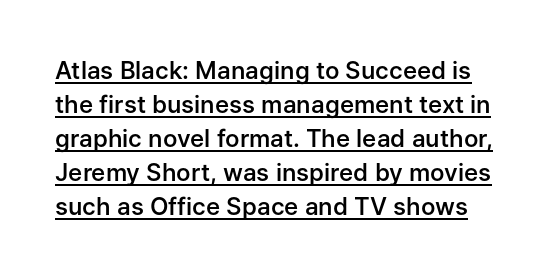
Q: Is the text bold? A: Semi-bold.
Q: Is the text italic (slanted)? A: No, it is upright.
Q: Is the text underlined? A: Yes.
Q: Is the spacing between letters normal or unusually wide? A: Normal.
Q: Is the spacing between lines tight, normal or loose? A: Normal.
